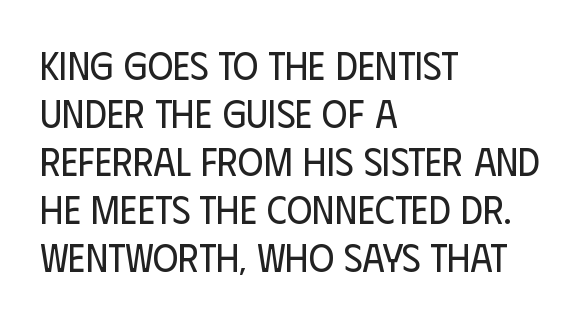
Note the varied advance widths — an 'i' is clearly narrower than an 'm'. Is this a heavy cut? Hardly; it is regular or lighter. Line starts are locked; line ends wander. Letters rest on an invisible, unmarked baseline. Typographically, this falls in the sans-serif category. In terms of posture, this sample is upright.
